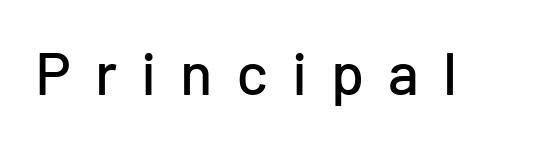
Q: Is the text italic (slanted)? A: No, it is upright.
Q: Is the typeface a serif or a sans-serif typeface? A: Sans-serif.
Q: Is the text underlined? A: No.
Q: Is the spacing between letters normal or unusually wide? A: Unusually wide.
Q: Width (condensed, normal, or wide)? A: Normal.
Q: Stroke contrast? A: Low.
Q: x-height? A: Medium.
Q: Monospaced? A: No.
